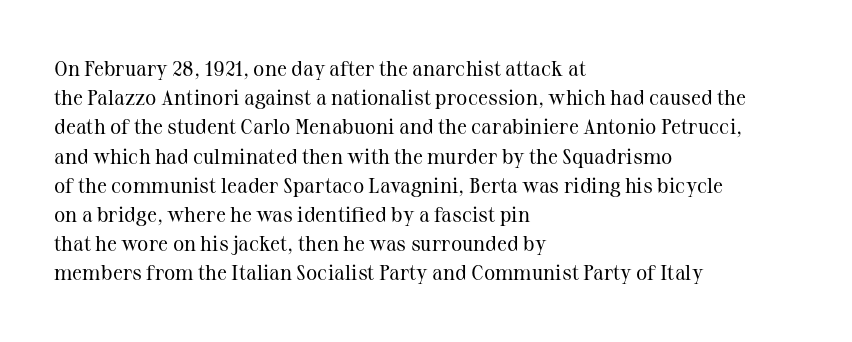
Tracking here is standard; glyphs follow each other at the usual distance. Heft: none added — not bold. These lines are set flush left with a ragged right edge. The letters stand straight up with perfectly vertical stems. Has an underline been added? It has not.
